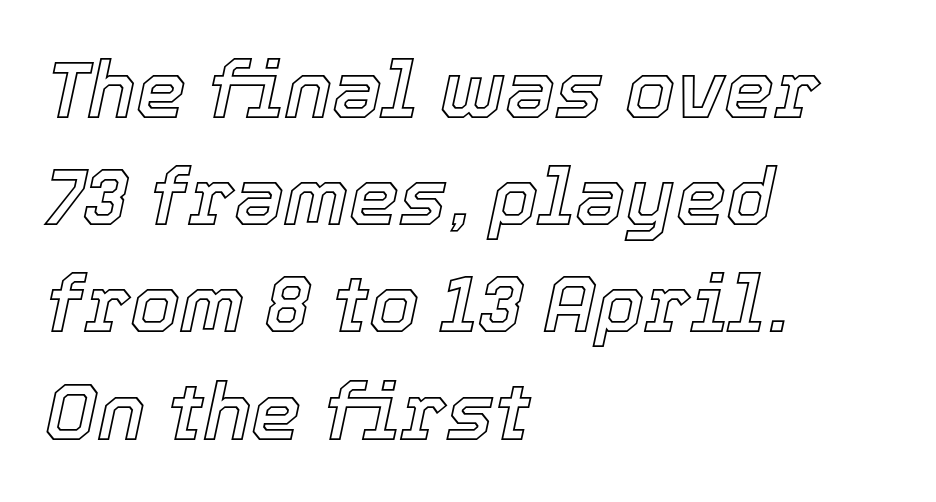
Q: Is the text italic (slanted)? A: Yes, it leans right by about 12 degrees.
Q: Is the text underlined? A: No.
Q: How is the paragraph aligned? A: Left-aligned.
Q: Is the spacing between letters normal or unusually wide? A: Normal.
Q: Is the spacing between lines tight, normal or loose? A: Normal.
Q: Width (condensed, normal, or wide)? A: Normal.
Q: x-height? A: Medium.
Q: Monospaced? A: No.
